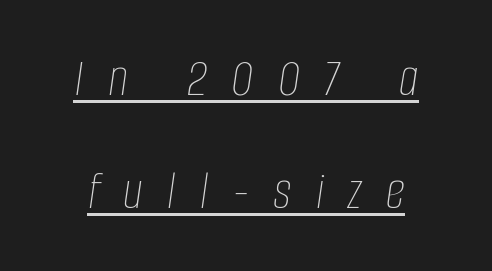
{"italic": "yes", "lean": "right", "slant_degrees": 8, "bold": "no", "weight": "thin", "width": "condensed", "stroke_contrast": "low", "x_height": "large", "monospaced": "no", "underline": "yes", "line_spacing": "loose", "line_spacing_ratio": 2.06, "letter_spacing": "wide", "letter_spacing_em": 0.44, "glyph_px": 55}
